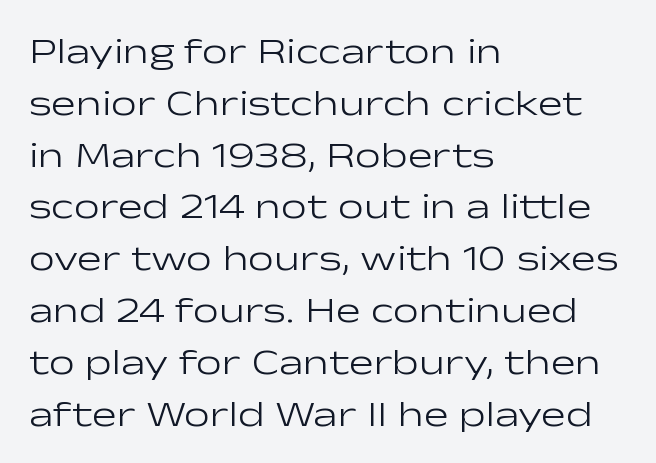
Q: Is the text bold? A: No.
Q: Is the text italic (slanted)? A: No, it is upright.
Q: Is the typeface a serif or a sans-serif typeface? A: Sans-serif.
Q: Is the text underlined? A: No.
Q: How is the paragraph aligned? A: Left-aligned.
Q: Is the spacing between letters normal or unusually wide? A: Normal.
Q: Is the spacing between lines tight, normal or loose? A: Normal.
Q: Width (condensed, normal, or wide)? A: Wide.
Q: Stroke contrast? A: Low.
Q: x-height? A: Medium.
Q: Monospaced? A: No.
